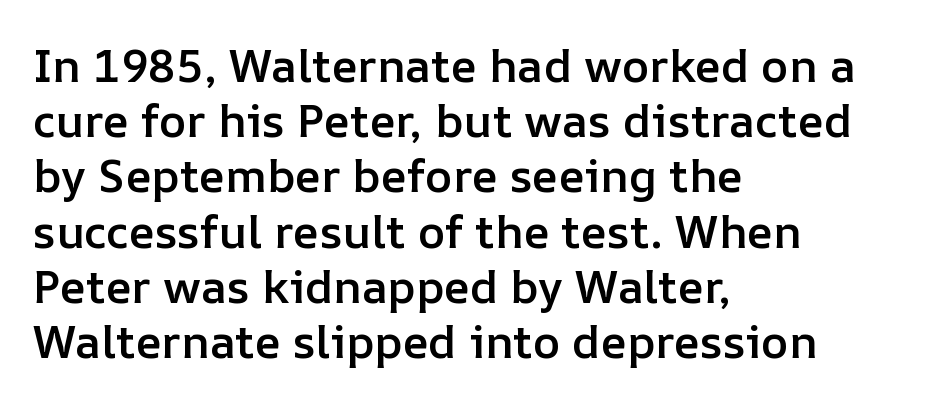
{"italic": "no", "bold": "semi", "weight": "semibold", "width": "normal", "stroke_contrast": "low", "x_height": "medium", "monospaced": "no", "underline": "no", "align": "left", "line_spacing_ratio": 1.2, "letter_spacing": "normal", "letter_spacing_em": 0.0, "glyph_px": 46}
